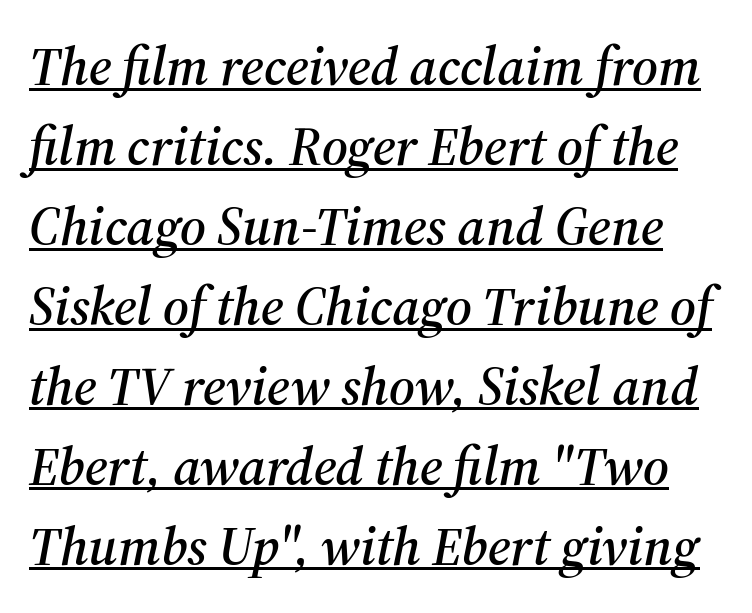
Q: Is the text italic (slanted)? A: Yes, it leans right by about 12 degrees.
Q: Is the typeface a serif or a sans-serif typeface? A: Serif.
Q: Is the text underlined? A: Yes.
Q: Is the spacing between letters normal or unusually wide? A: Normal.
Q: Is the spacing between lines tight, normal or loose? A: Normal.
Q: Width (condensed, normal, or wide)? A: Normal.
Q: Stroke contrast? A: Medium.
Q: x-height? A: Medium.
Q: Monospaced? A: No.
